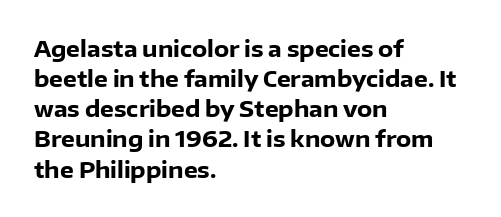
{"italic": "no", "bold": "yes", "underline": "no", "align": "left", "line_spacing": "normal", "line_spacing_ratio": 1.37, "letter_spacing": "normal", "letter_spacing_em": 0.0, "glyph_px": 22}
